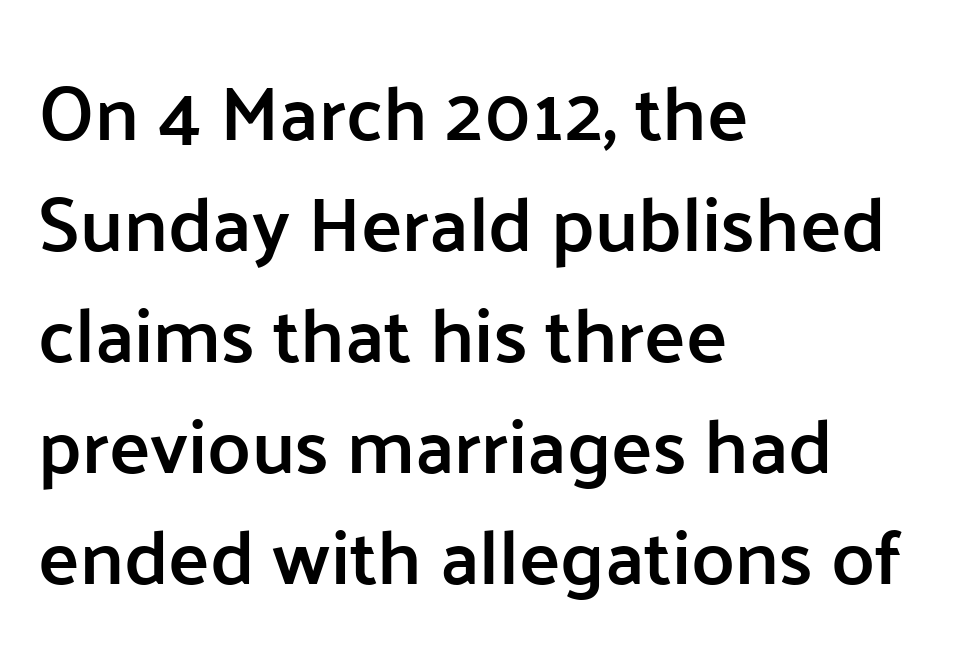
{"serif": "no", "italic": "no", "bold": "semi", "weight": "semibold", "width": "normal", "stroke_contrast": "low", "x_height": "medium", "monospaced": "no", "underline": "no", "align": "left", "line_spacing": "normal", "line_spacing_ratio": 1.44, "letter_spacing": "normal", "letter_spacing_em": 0.0, "glyph_px": 77}
